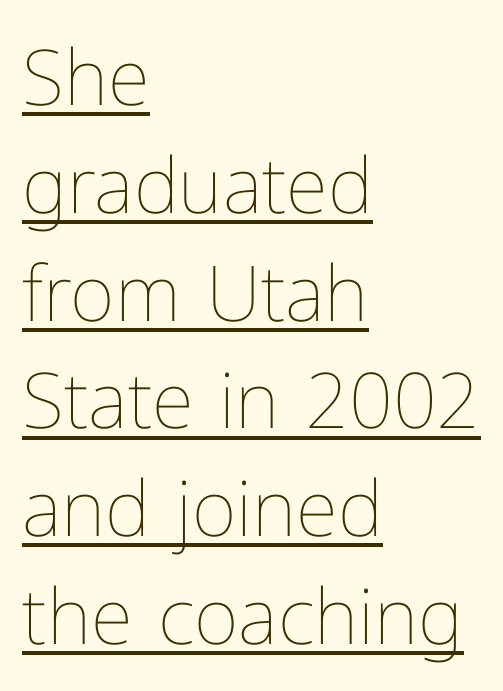
{"italic": "no", "bold": "no", "weight": "thin", "width": "normal", "stroke_contrast": "low", "x_height": "medium", "monospaced": "no", "underline": "yes", "align": "left", "line_spacing": "normal", "line_spacing_ratio": 1.4, "letter_spacing": "normal", "letter_spacing_em": 0.0, "glyph_px": 77}
